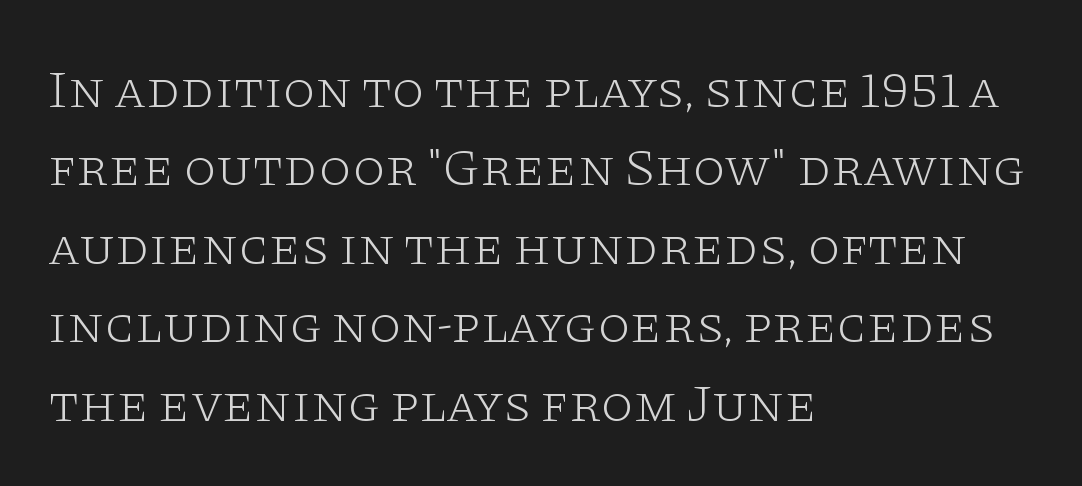
{"serif": "yes", "italic": "no", "bold": "no", "weight": "light", "width": "wide", "stroke_contrast": "low", "x_height": "large", "monospaced": "no", "underline": "no", "align": "left", "line_spacing": "normal", "line_spacing_ratio": 1.48, "letter_spacing": "normal", "letter_spacing_em": 0.0, "glyph_px": 53}
